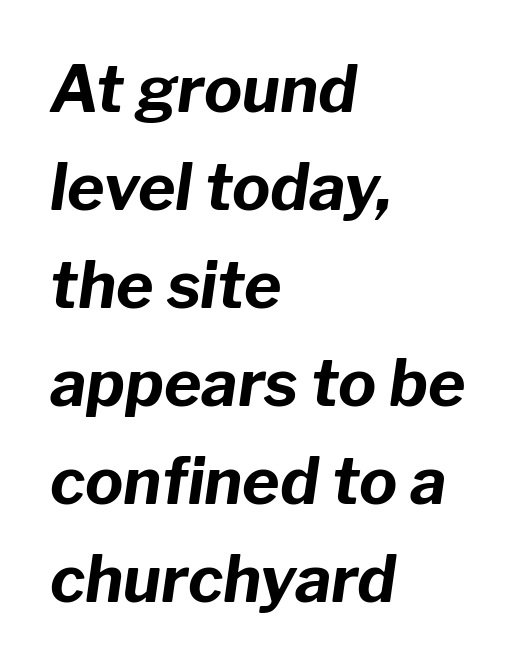
Q: Is the text bold? A: Yes.
Q: Is the text italic (slanted)? A: Yes, it leans right by about 8 degrees.
Q: Is the text underlined? A: No.
Q: How is the paragraph aligned? A: Left-aligned.
Q: Is the spacing between letters normal or unusually wide? A: Normal.
Q: Is the spacing between lines tight, normal or loose? A: Normal.
Q: Width (condensed, normal, or wide)? A: Normal.
Q: Stroke contrast? A: Low.
Q: x-height? A: Medium.
Q: Monospaced? A: No.
